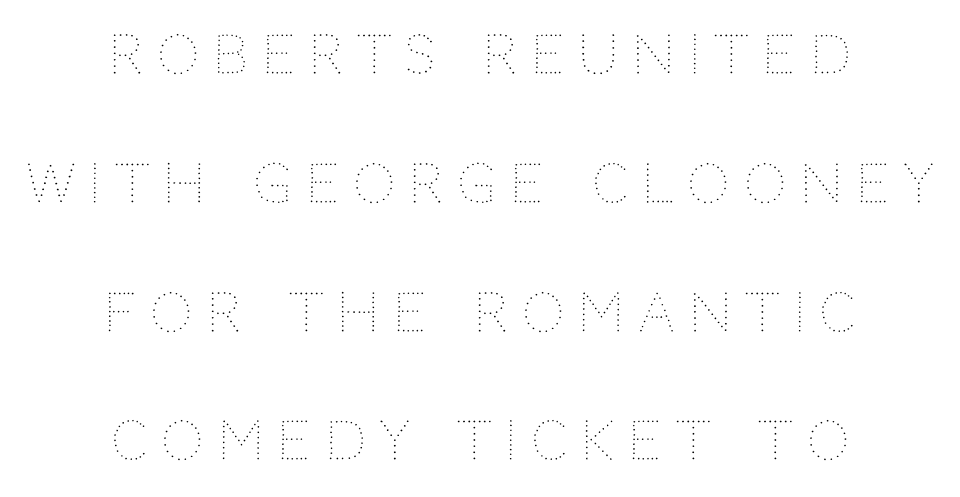
No word sits above an underline. Look at the tracking — it's clearly loosened, letters drifting apart. Line starts and ends both wander, symmetrically. Each new line begins a long way beneath the previous one.
